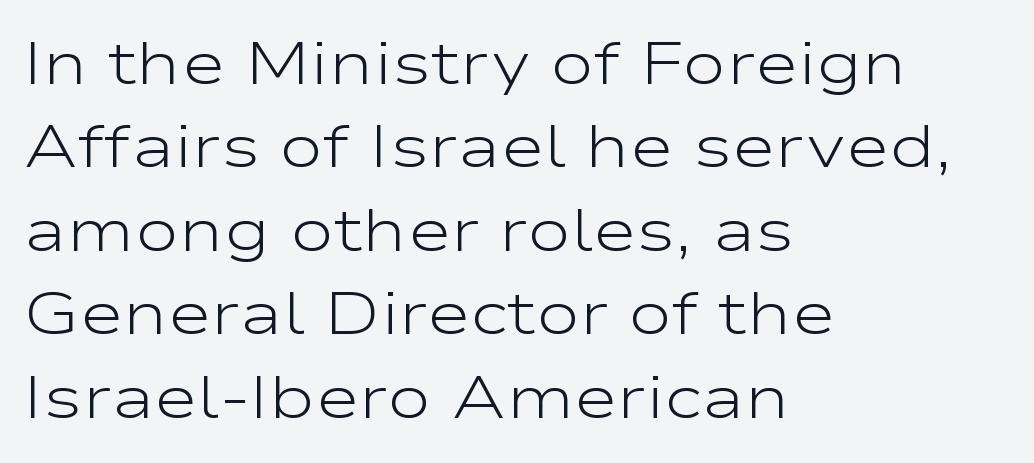
{"serif": "no", "italic": "no", "bold": "no", "weight": "light", "width": "wide", "stroke_contrast": "low", "x_height": "medium", "monospaced": "no", "underline": "no", "align": "left", "line_spacing": "normal", "line_spacing_ratio": 1.39, "letter_spacing": "normal", "letter_spacing_em": 0.0, "glyph_px": 60}
